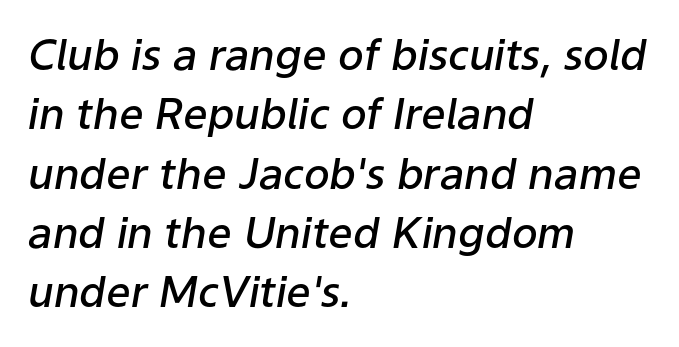
{"italic": "yes", "lean": "right", "slant_degrees": 9, "bold": "semi", "weight": "semibold", "width": "normal", "stroke_contrast": "low", "x_height": "medium", "monospaced": "no", "underline": "no", "align": "left", "line_spacing": "normal", "line_spacing_ratio": 1.38, "letter_spacing": "normal", "letter_spacing_em": 0.0, "glyph_px": 43}
